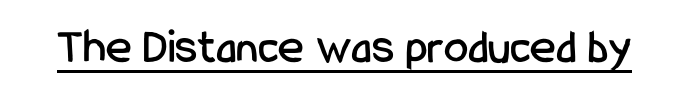
Q: Is the text italic (slanted)? A: No, it is upright.
Q: Is the typeface a serif or a sans-serif typeface? A: Sans-serif.
Q: Is the text underlined? A: Yes.
Q: Is the spacing between letters normal or unusually wide? A: Normal.
Q: Width (condensed, normal, or wide)? A: Condensed.
Q: Stroke contrast? A: Low.
Q: x-height? A: Medium.
Q: Monospaced? A: No.
